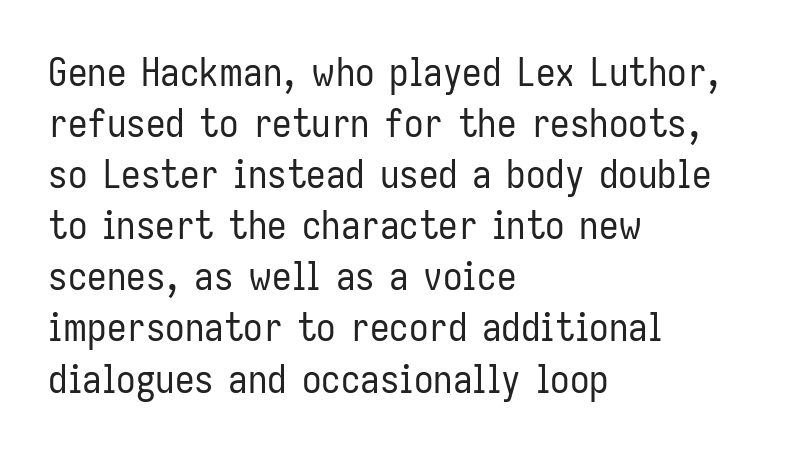
The image shows 39 px regular-weight, condensed sans-serif type, upright; set left-aligned, normal line spacing (1.31x), normal letter spacing, not underlined; low stroke contrast and a medium x-height.
